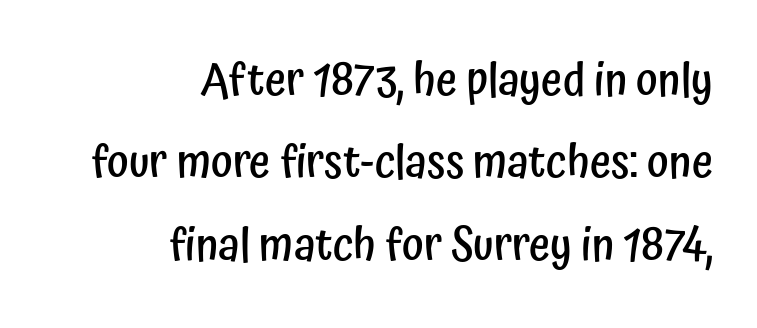
The image shows 46 px semibold, condensed sans-serif type, upright; set right-aligned, line spacing 1.79x, normal letter spacing, not underlined; low stroke contrast and a medium x-height.
